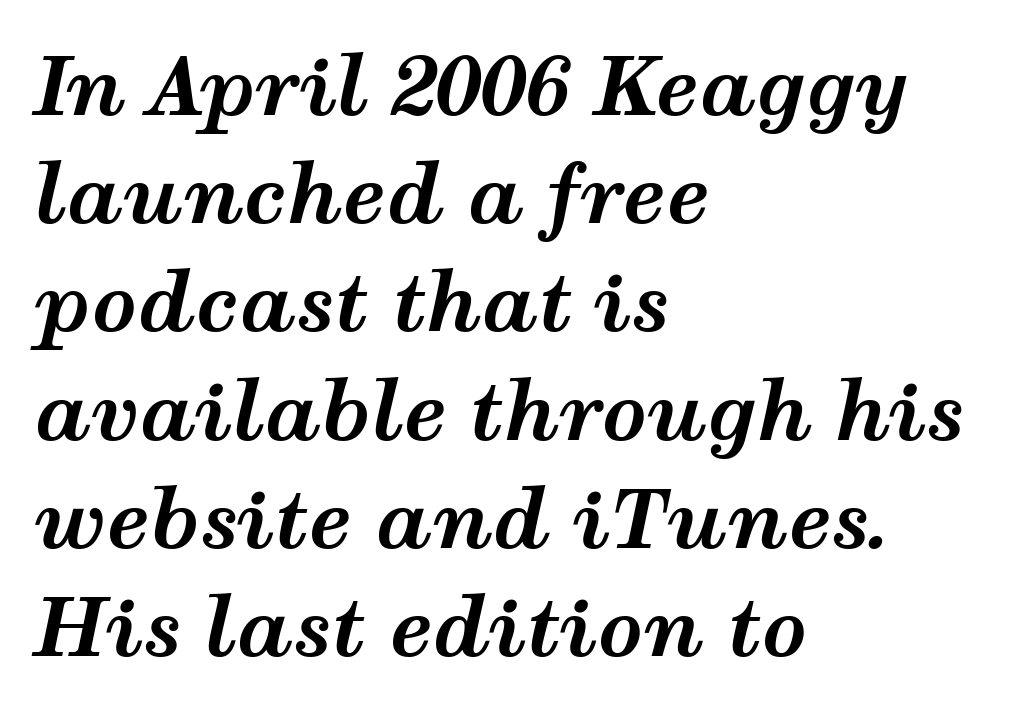
The image shows 79 px bold, wide type, italic (leaning right); set left-aligned, normal line spacing (1.37x), normal letter spacing, not underlined; medium stroke contrast and a medium x-height.
